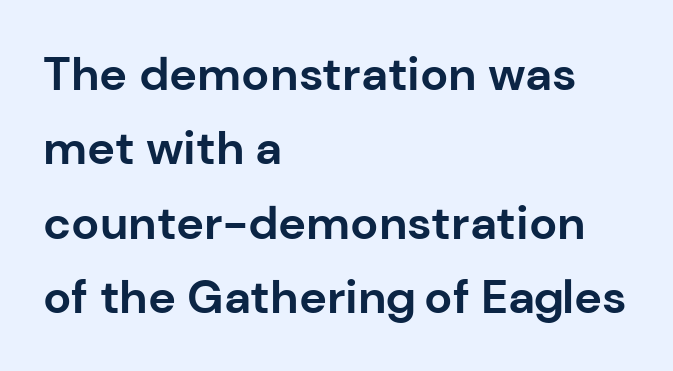
{"serif": "no", "italic": "no", "bold": "yes", "weight": "bold", "width": "normal", "stroke_contrast": "low", "x_height": "medium", "monospaced": "no", "underline": "no", "align": "left", "line_spacing": "normal", "line_spacing_ratio": 1.58, "letter_spacing": "normal", "letter_spacing_em": 0.0, "glyph_px": 47}
